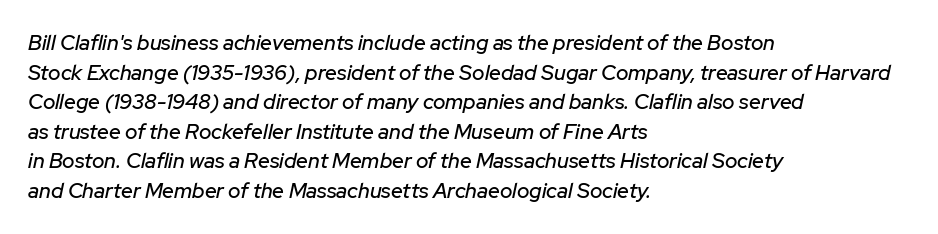
Q: Is the text italic (slanted)? A: Yes, it leans right by about 12 degrees.
Q: Is the text underlined? A: No.
Q: How is the paragraph aligned? A: Left-aligned.
Q: Is the spacing between letters normal or unusually wide? A: Normal.
Q: Is the spacing between lines tight, normal or loose? A: Normal.
